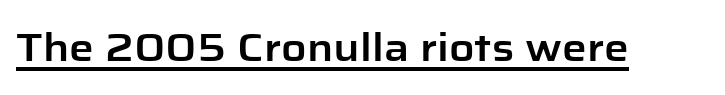
Q: Is the text italic (slanted)? A: No, it is upright.
Q: Is the typeface a serif or a sans-serif typeface? A: Sans-serif.
Q: Is the text underlined? A: Yes.
Q: Is the spacing between letters normal or unusually wide? A: Normal.
Q: Width (condensed, normal, or wide)? A: Normal.
Q: Stroke contrast? A: Low.
Q: x-height? A: Medium.
Q: Monospaced? A: No.
